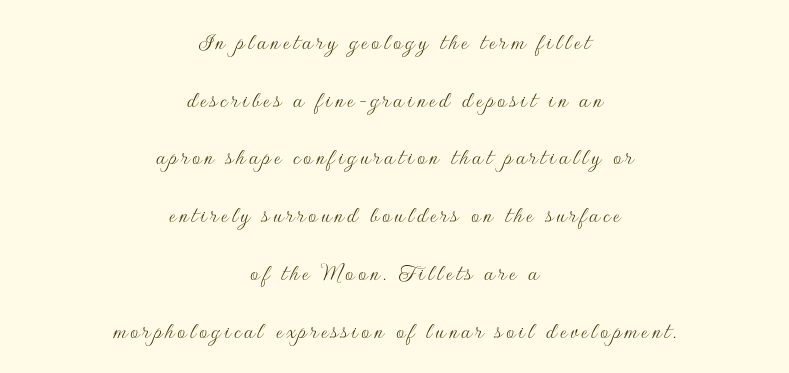
In terms of leading, this rendering errs on the spacious side. Caption: face not bold, strokes unweighted. The compositor balanced each line on the midline. The words here are not underlined.
